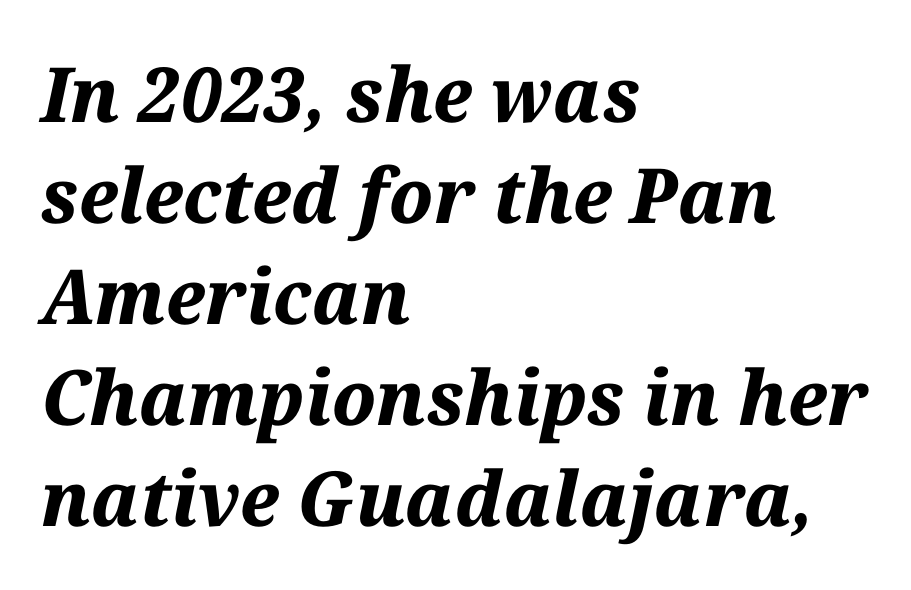
{"italic": "yes", "lean": "right", "slant_degrees": 12, "bold": "yes", "weight": "bold", "width": "normal", "stroke_contrast": "medium", "x_height": "medium", "monospaced": "no", "underline": "no", "align": "left", "line_spacing": "normal", "line_spacing_ratio": 1.33, "letter_spacing": "normal", "letter_spacing_em": 0.0, "glyph_px": 76}
